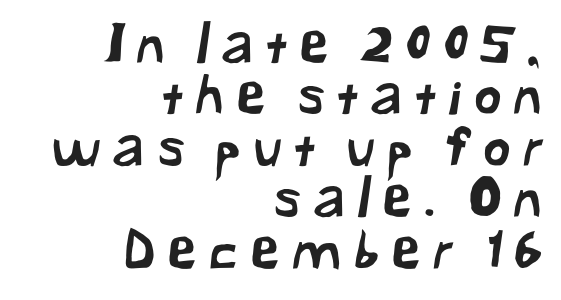
{"serif": "no", "width": "normal", "stroke_contrast": "low", "x_height": "medium", "monospaced": "no", "underline": "no", "align": "right", "line_spacing": "tight", "line_spacing_ratio": 0.97, "letter_spacing": "wide", "letter_spacing_em": 0.24, "glyph_px": 53}
